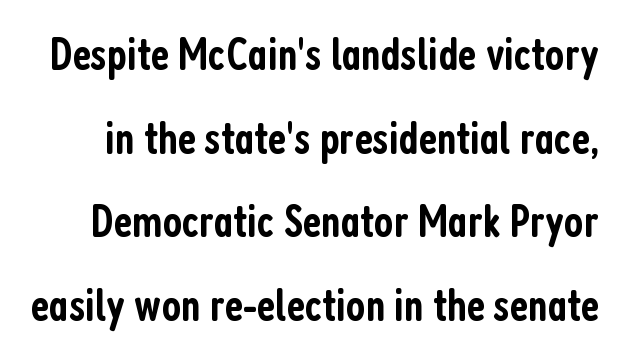
Q: Is the text bold? A: Semi-bold.
Q: Is the text italic (slanted)? A: No, it is upright.
Q: Is the typeface a serif or a sans-serif typeface? A: Sans-serif.
Q: Is the text underlined? A: No.
Q: Is the spacing between letters normal or unusually wide? A: Normal.
Q: Width (condensed, normal, or wide)? A: Condensed.
Q: Stroke contrast? A: Low.
Q: x-height? A: Medium.
Q: Monospaced? A: No.
